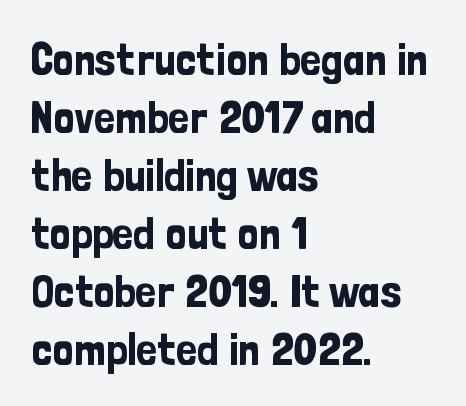
The gap between lines stays unmarked. Looks like regular typesetting: each glyph gets only the width it needs. The ragged edge is on the right, which tells us the setting is flush left. The lines sit at an ordinary, default distance from one another. A typesetter would mark this as roman, not italic.
